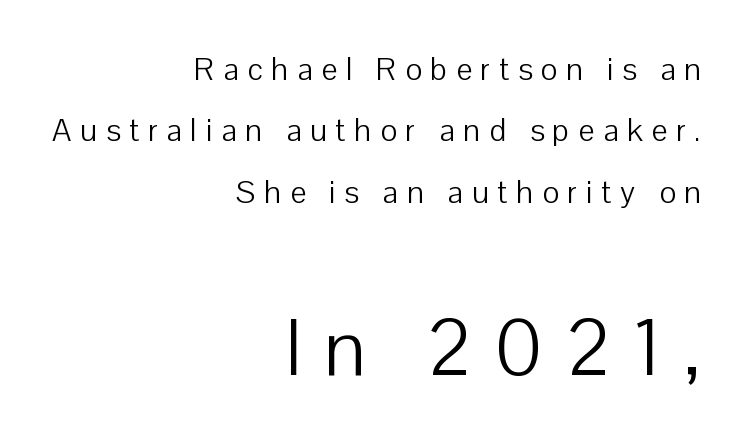
Q: Is the text bold? A: No.
Q: Is the text italic (slanted)? A: No, it is upright.
Q: Is the typeface a serif or a sans-serif typeface? A: Sans-serif.
Q: Is the text underlined? A: No.
Q: How is the paragraph aligned? A: Right-aligned.
Q: Is the spacing between letters normal or unusually wide? A: Unusually wide.
Q: Is the spacing between lines tight, normal or loose? A: Loose.
Q: Which block of text is set in a larger size, the first (top) or the second (bottom)? A: The second (bottom) one.
Q: Width (condensed, normal, or wide)? A: Normal.
Q: Stroke contrast? A: Low.
Q: x-height? A: Medium.
Q: Monospaced? A: No.
